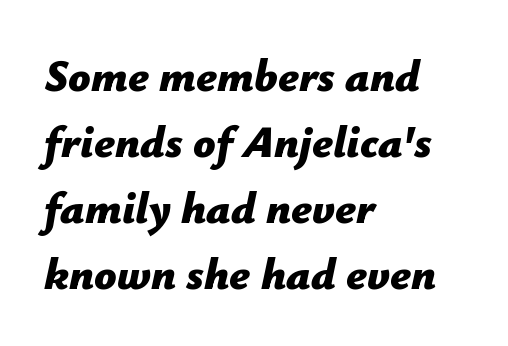
Q: Is the text bold? A: Yes.
Q: Is the text italic (slanted)? A: Yes, it leans right by about 12 degrees.
Q: Is the text underlined? A: No.
Q: How is the paragraph aligned? A: Left-aligned.
Q: Is the spacing between letters normal or unusually wide? A: Normal.
Q: Is the spacing between lines tight, normal or loose? A: Normal.
Q: Width (condensed, normal, or wide)? A: Normal.
Q: Stroke contrast? A: Low.
Q: x-height? A: Medium.
Q: Monospaced? A: No.
